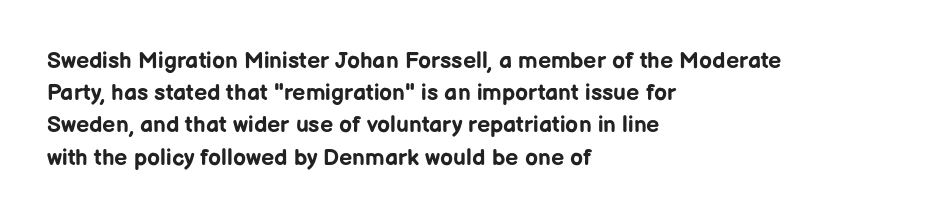
The image shows 23 px bold type, upright; set left-aligned, normal line spacing (1.4x), normal letter spacing, not underlined.
